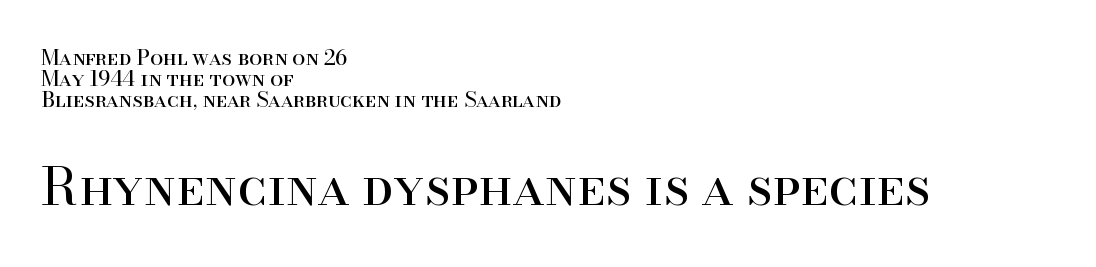
The image shows 52 px regular-weight serif type, upright; set left-aligned, tight line spacing (1.0x), normal letter spacing, not underlined; the second (bottom) block is 2.48x larger; high stroke contrast and a small x-height.
